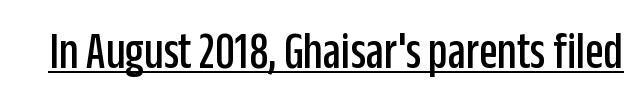
{"serif": "no", "italic": "no", "width": "condensed", "stroke_contrast": "low", "x_height": "large", "monospaced": "no", "underline": "yes", "letter_spacing": "normal", "letter_spacing_em": 0.0, "glyph_px": 53}
